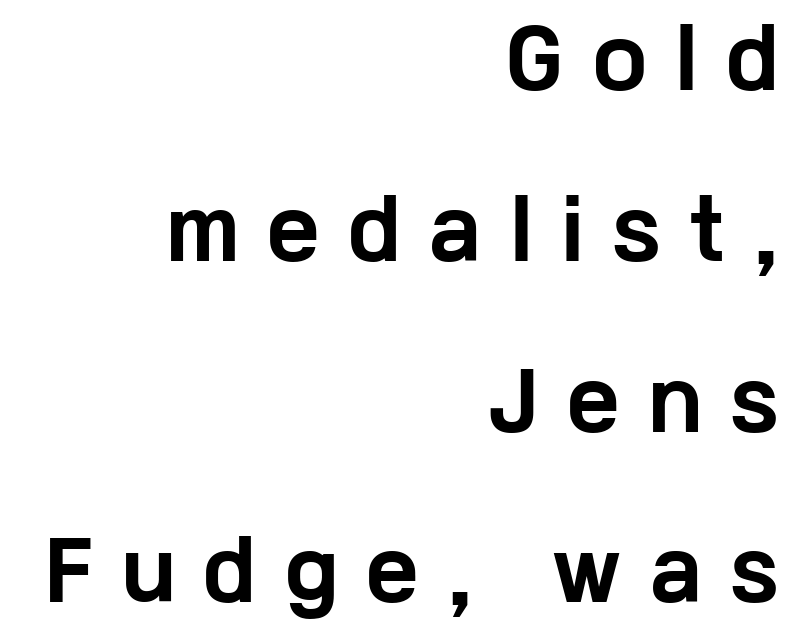
{"serif": "no", "italic": "no", "bold": "yes", "weight": "bold", "width": "wide", "stroke_contrast": "low", "x_height": "medium", "monospaced": "no", "underline": "no", "align": "right", "line_spacing": "loose", "line_spacing_ratio": 2.19, "letter_spacing": "wide", "letter_spacing_em": 0.39, "glyph_px": 78}
